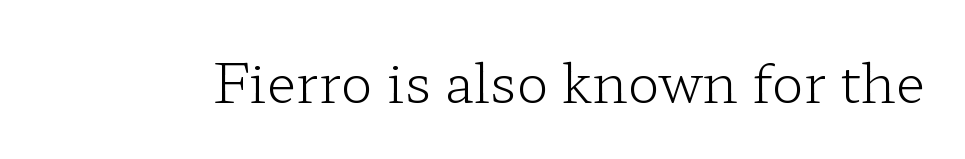
Q: Is the text bold? A: No.
Q: Is the text italic (slanted)? A: No, it is upright.
Q: Is the typeface a serif or a sans-serif typeface? A: Serif.
Q: Is the text underlined? A: No.
Q: Is the spacing between letters normal or unusually wide? A: Normal.
Q: Width (condensed, normal, or wide)? A: Wide.
Q: Stroke contrast? A: Low.
Q: x-height? A: Medium.
Q: Monospaced? A: No.
